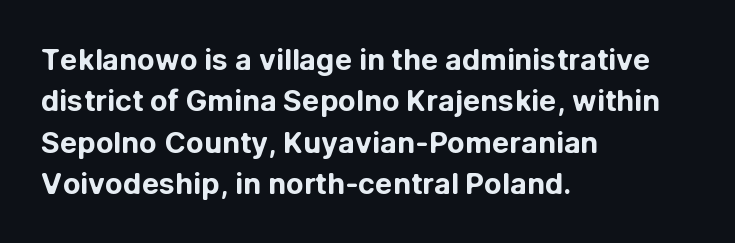
{"serif": "no", "italic": "no", "bold": "yes", "weight": "bold", "width": "normal", "stroke_contrast": "low", "x_height": "medium", "monospaced": "no", "underline": "no", "align": "left", "line_spacing": "normal", "line_spacing_ratio": 1.43, "letter_spacing": "normal", "letter_spacing_em": 0.0, "glyph_px": 29}
